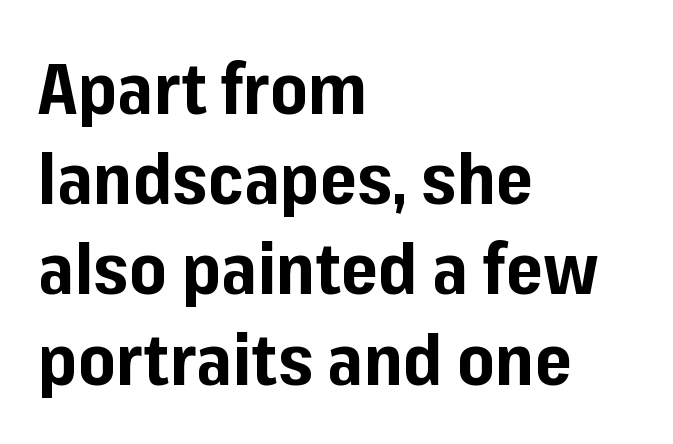
Nobody touched the tracking dial on this one. The axis of the letterforms is exactly vertical. Line starts are locked; line ends wander. Typographic density is high because the face is bold. The designer left line spacing at the default.
